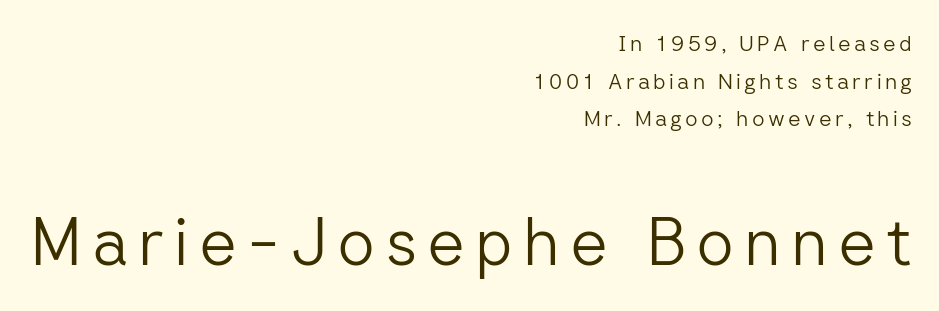
The image shows 66 px light sans-serif type, upright; set right-aligned, line spacing 1.71x, not underlined; the second (bottom) block is 3.0x larger; low stroke contrast and a medium x-height.
